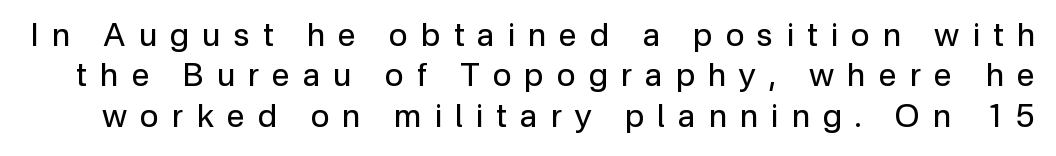
The image shows 32 px regular-weight sans-serif type, upright; set normal line spacing (1.26x), unusually wide letter spacing (+0.41 em), not underlined; low stroke contrast and a medium x-height.
